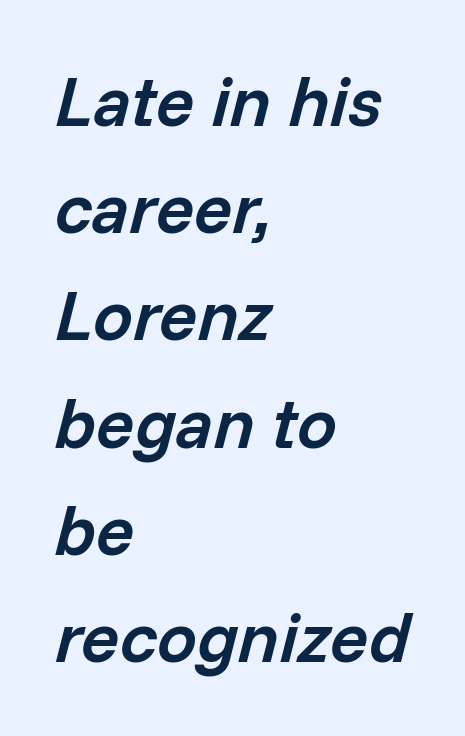
The image shows 71 px semibold type, italic (leaning right); set left-aligned, normal line spacing (1.51x), normal letter spacing, not underlined; low stroke contrast and a medium x-height.
